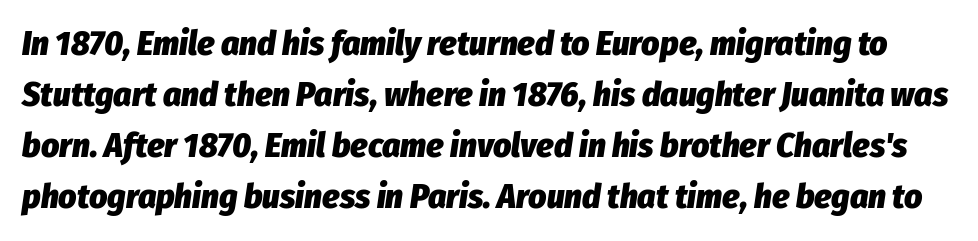
Weight check: bold — yes, fully. Default kerning and tracking; the words read as compact shapes. Descenders hang freely into open space. Slant detected: the letters are inclined.
